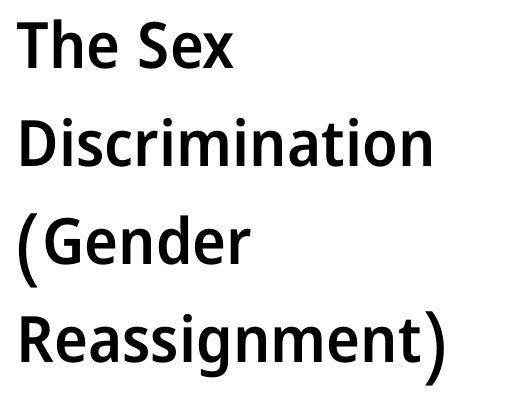
The image shows 64 px semibold sans-serif type, upright; set left-aligned, normal line spacing (1.53x), normal letter spacing, not underlined; low stroke contrast and a medium x-height.
